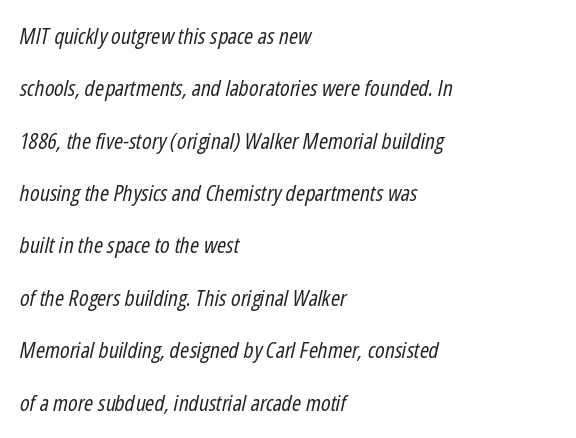
{"italic": "yes", "lean": "right", "slant_degrees": 12, "bold": "no", "underline": "no", "align": "left", "line_spacing": "loose", "line_spacing_ratio": 2.38, "letter_spacing": "normal", "letter_spacing_em": 0.0, "glyph_px": 22}
